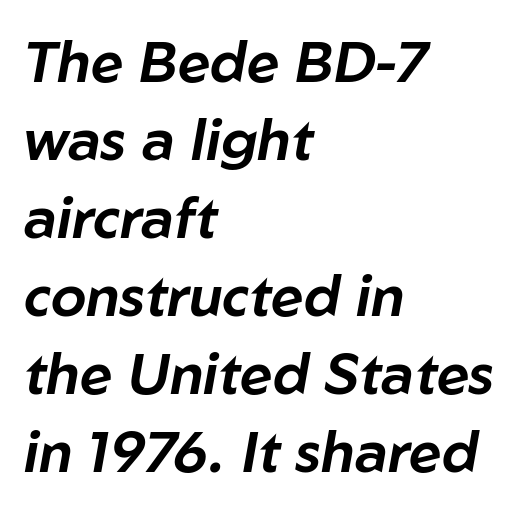
A typesetter would call this leading conventional body-copy spacing. Check under the words: just untouched page. Does extra space separate the letters? No, they use regular spacing. Proportional: the letters do not fall into vertical columns. If you drew a ruler down the left edge, every line would touch it.
